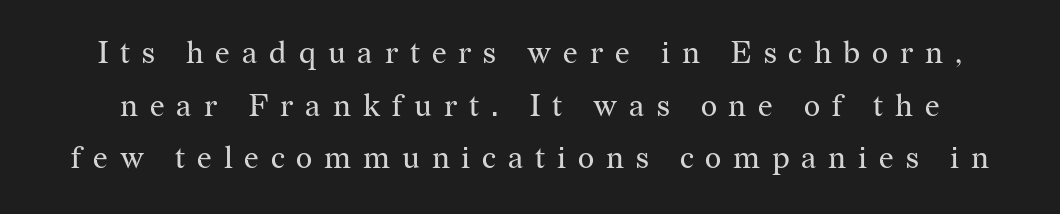
{"serif": "yes", "italic": "no", "bold": "no", "weight": "regular", "width": "normal", "stroke_contrast": "medium", "x_height": "medium", "monospaced": "no", "underline": "no", "line_spacing": "normal", "line_spacing_ratio": 1.7, "letter_spacing": "wide", "letter_spacing_em": 0.38, "glyph_px": 31}
